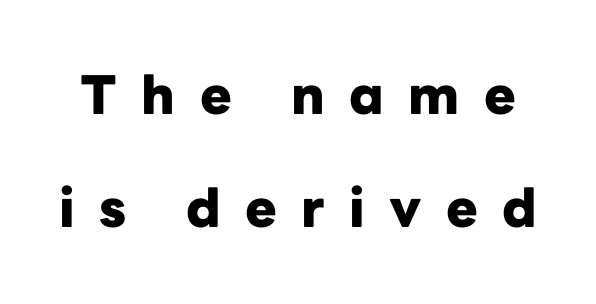
The image shows 53 px heavy sans-serif type, upright; set loose line spacing (2.13x), unusually wide letter spacing (+0.46 em), not underlined; low stroke contrast and a medium x-height.
